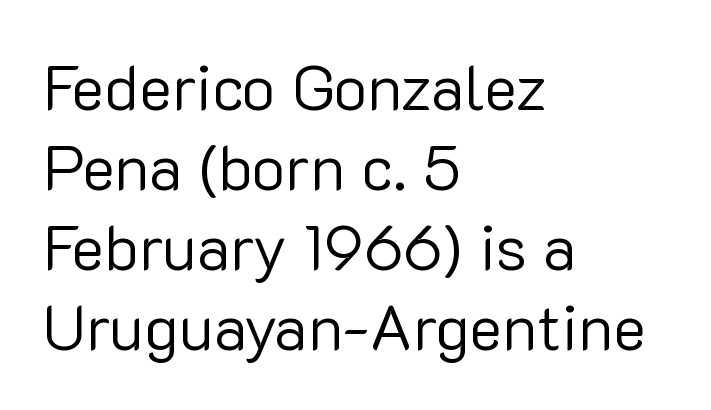
Leading: standard. Looks like regular typesetting: each glyph gets only the width it needs. In CSS terms this would be text-align: left. Each row of text sits above clean, open space. The letterforms sit shoulder to shoulder at normal distance. Is this a heavy cut? Hardly; it is regular or lighter.
